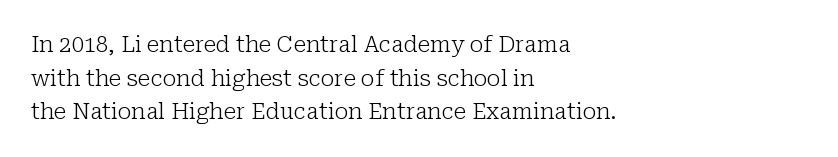
Q: Is the text bold? A: No.
Q: Is the text italic (slanted)? A: No, it is upright.
Q: Is the text underlined? A: No.
Q: How is the paragraph aligned? A: Left-aligned.
Q: Is the spacing between letters normal or unusually wide? A: Normal.
Q: Is the spacing between lines tight, normal or loose? A: Normal.
